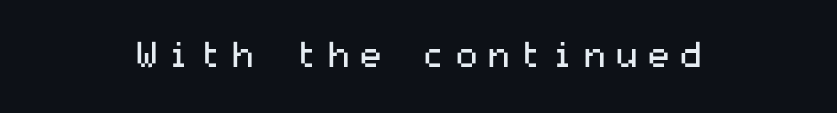
Are there feet on the stems? There aren't — it's a sans. In terms of posture, this sample is upright. Stem width sits at or under what a default text font uses. Quick note: underline off.
